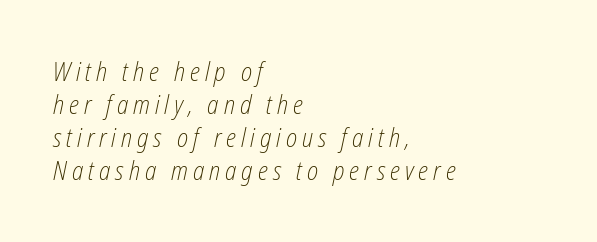
Regarding leading, the lines here are spaced in the standard way. Decoration check: the copy has no underline. Vertical stems look standard width or narrower in stroke. Caption: multi-line text, flush left, ragged right.
